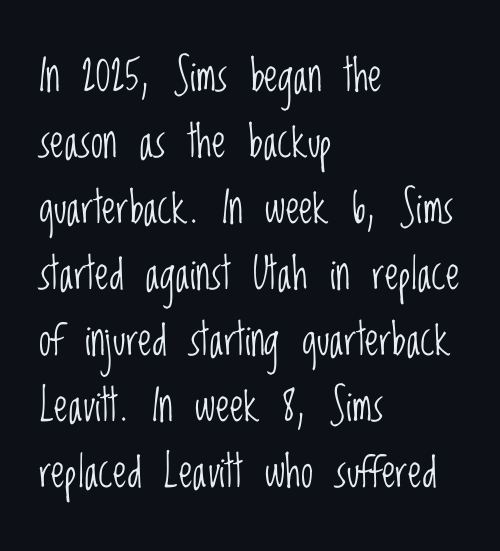
Characters follow at the spacing the type designer built in. Each letter keeps its own natural width here, so spacing adapts to shape. The lettering holds an erect, upright posture throughout. Horizontally, the lines are justified to the leading edge only. Nothing sits at the stroke ends, so this counts as sans-serif.
